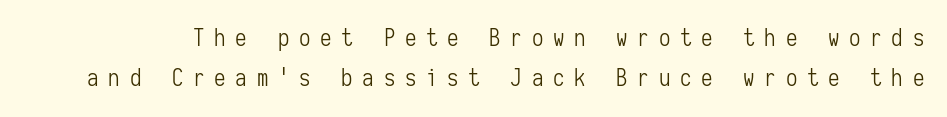
Q: Is the text bold? A: No.
Q: Is the text italic (slanted)? A: No, it is upright.
Q: Is the text underlined? A: No.
Q: Is the spacing between letters normal or unusually wide? A: Unusually wide.
